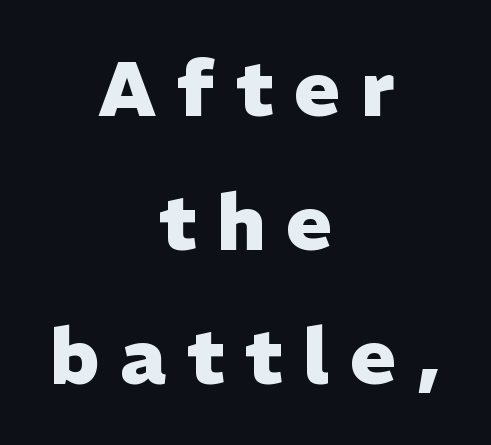
Lines of text with bare space underneath. This rendering employs a face without finishing strokes, i.e., a sans-serif. The passage shown is typed in a proportional face where columns would drift. Does extra space separate the letters? Yes, quite a lot of it. One-word summary of the alignment: center. Chunky letters — that's bold for sure.
